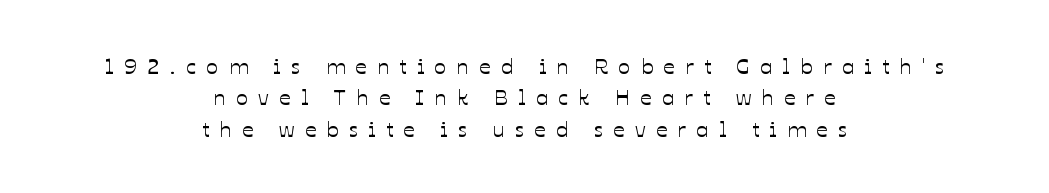
{"italic": "no", "underline": "no", "align": "center", "line_spacing": "normal", "line_spacing_ratio": 1.43, "letter_spacing": "wide", "letter_spacing_em": 0.47, "glyph_px": 22}
